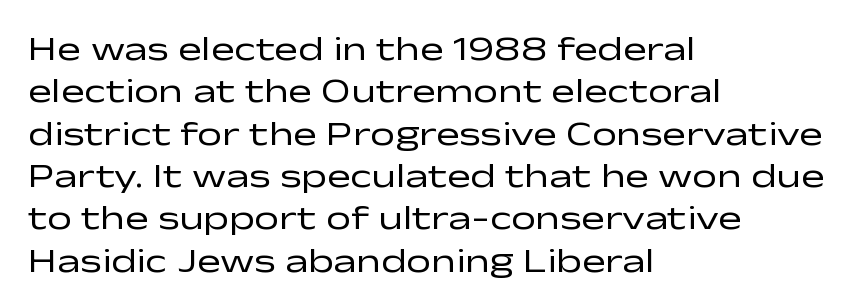
Stroke thickness stays within the range of a standard reading face or lighter. Nothing unusual about the tracking: characters are spaced as the font intends. Left-aligned paragraph, ragged on the right. A typesetter would mark this as roman, not italic. Varying glyph widths throughout — classic text-font behaviour.
